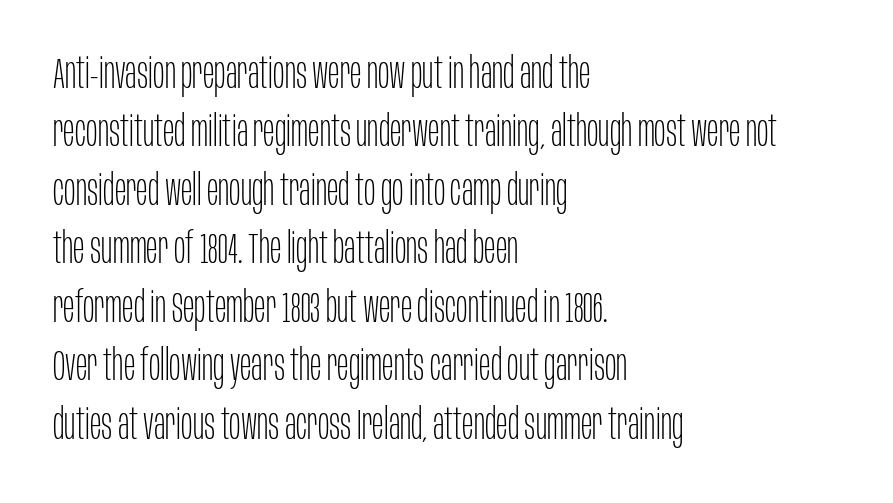
The image shows 43 px thin, condensed sans-serif type, upright; set left-aligned, normal line spacing (1.36x), normal letter spacing, not underlined; low stroke contrast and a large x-height.
